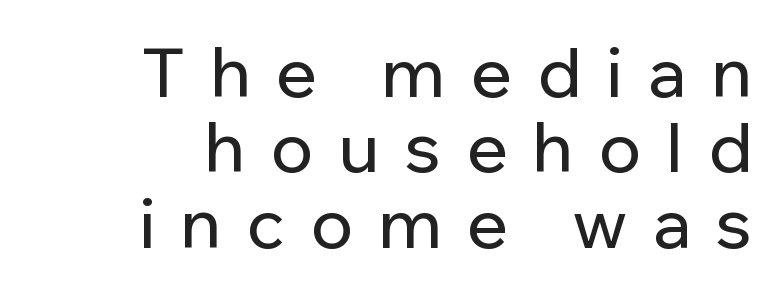
{"serif": "no", "italic": "no", "width": "normal", "stroke_contrast": "low", "x_height": "medium", "monospaced": "no", "underline": "no", "align": "right", "line_spacing": "tight", "line_spacing_ratio": 1.11, "letter_spacing": "wide", "letter_spacing_em": 0.38, "glyph_px": 68}
